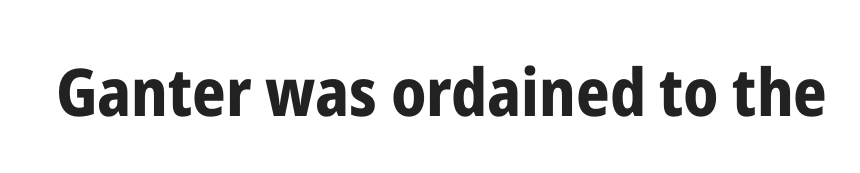
The image shows 66 px bold, condensed sans-serif type, upright; set normal letter spacing, not underlined; low stroke contrast and a medium x-height.
